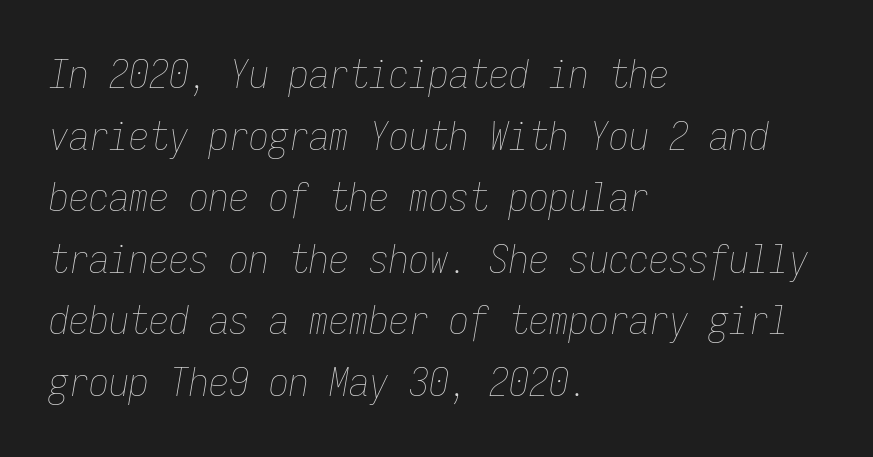
Q: Is the text bold? A: No.
Q: Is the text italic (slanted)? A: Yes, it leans right by about 9 degrees.
Q: Is the text underlined? A: No.
Q: How is the paragraph aligned? A: Left-aligned.
Q: Is the spacing between letters normal or unusually wide? A: Normal.
Q: Is the spacing between lines tight, normal or loose? A: Normal.
Q: Width (condensed, normal, or wide)? A: Condensed.
Q: Stroke contrast? A: Low.
Q: x-height? A: Medium.
Q: Monospaced? A: Yes.
